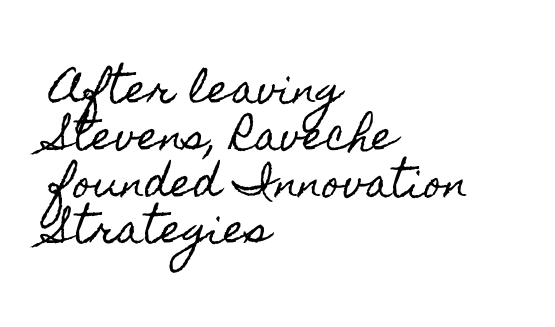
Q: Is the text italic (slanted)? A: Yes.
Q: Is the text underlined? A: No.
Q: How is the paragraph aligned? A: Left-aligned.
Q: Is the spacing between letters normal or unusually wide? A: Normal.
Q: Width (condensed, normal, or wide)? A: Condensed.
Q: x-height? A: Small.
Q: Monospaced? A: No.
